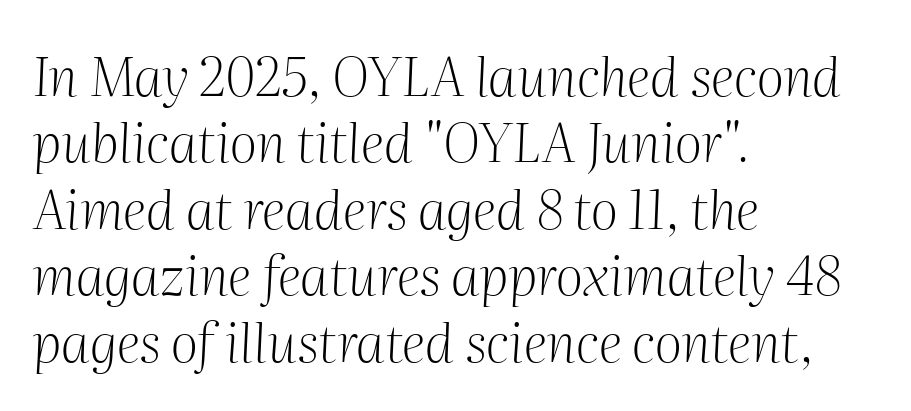
{"serif": "yes", "italic": "yes", "lean": "right", "slant_degrees": 2, "bold": "no", "weight": "light", "width": "normal", "stroke_contrast": "medium", "x_height": "medium", "monospaced": "no", "underline": "no", "align": "left", "line_spacing_ratio": 1.23, "letter_spacing": "normal", "letter_spacing_em": 0.0, "glyph_px": 54}
